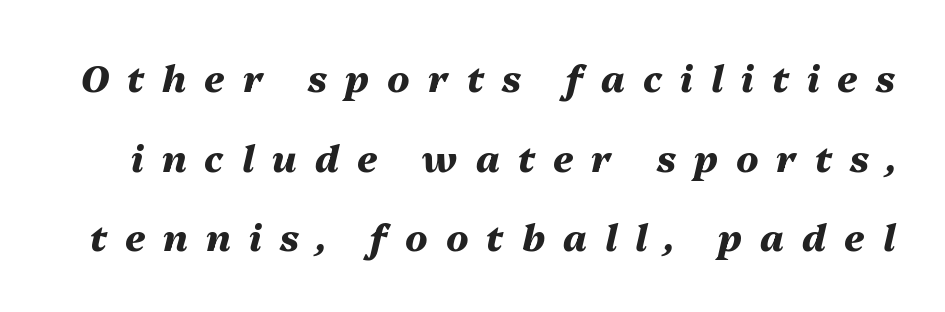
Q: Is the text bold? A: Yes.
Q: Is the text italic (slanted)? A: Yes, it leans right by about 13 degrees.
Q: Is the text underlined? A: No.
Q: Is the spacing between letters normal or unusually wide? A: Unusually wide.
Q: Is the spacing between lines tight, normal or loose? A: Loose.
Q: Width (condensed, normal, or wide)? A: Normal.
Q: Stroke contrast? A: Medium.
Q: x-height? A: Medium.
Q: Monospaced? A: No.
